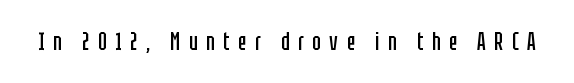
{"italic": "no", "bold": "no", "underline": "no", "letter_spacing": "wide", "letter_spacing_em": 0.34, "glyph_px": 25}
